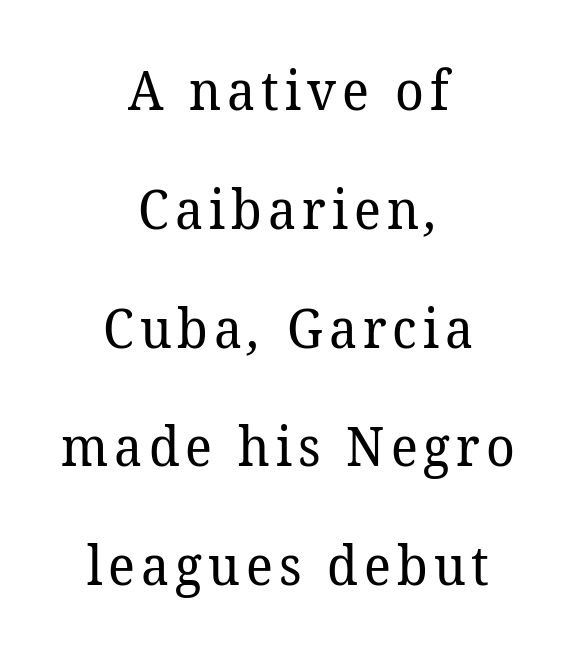
Q: Is the text bold? A: No.
Q: Is the typeface a serif or a sans-serif typeface? A: Serif.
Q: Is the text underlined? A: No.
Q: How is the paragraph aligned? A: Centered.
Q: Is the spacing between lines tight, normal or loose? A: Loose.
Q: Width (condensed, normal, or wide)? A: Normal.
Q: Stroke contrast? A: Low.
Q: x-height? A: Medium.
Q: Monospaced? A: No.
